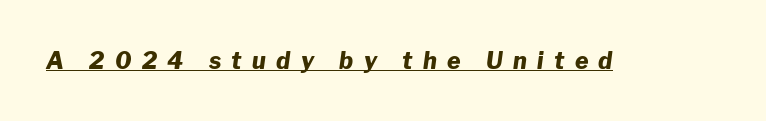
Q: Is the text bold? A: Yes.
Q: Is the text italic (slanted)? A: Yes, it leans right by about 8 degrees.
Q: Is the text underlined? A: Yes.
Q: Is the spacing between letters normal or unusually wide? A: Unusually wide.
